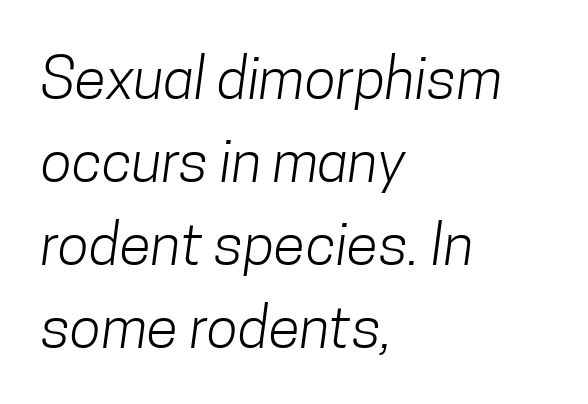
{"serif": "no", "bold": "no", "weight": "light", "width": "condensed", "stroke_contrast": "low", "x_height": "medium", "monospaced": "no", "underline": "no", "align": "left", "line_spacing": "normal", "line_spacing_ratio": 1.43, "letter_spacing": "normal", "letter_spacing_em": 0.0, "glyph_px": 58}
